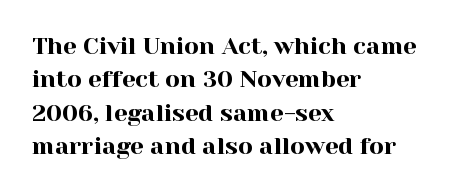
{"italic": "no", "underline": "no", "align": "left", "line_spacing": "normal", "line_spacing_ratio": 1.39, "letter_spacing": "normal", "letter_spacing_em": 0.0, "glyph_px": 24}
